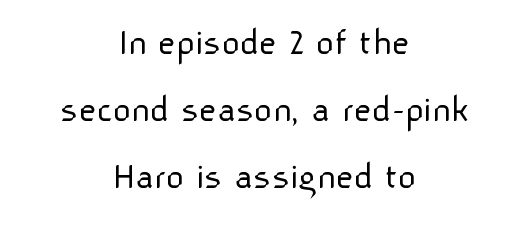
{"serif": "no", "italic": "no", "bold": "no", "weight": "light", "width": "normal", "stroke_contrast": "low", "x_height": "medium", "monospaced": "no", "underline": "no", "align": "center", "line_spacing_ratio": 1.72, "letter_spacing": "normal", "letter_spacing_em": 0.0, "glyph_px": 39}
